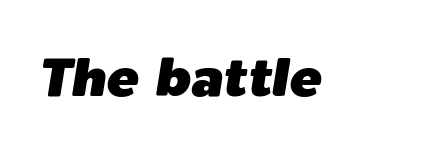
Descenders hang freely into open space. This sample uses an oblique cut, with every glyph tilted off the vertical. Looks like regular typesetting: each glyph gets only the width it needs. Observe the ordinary spacing: letters are neighbours, not strangers.
